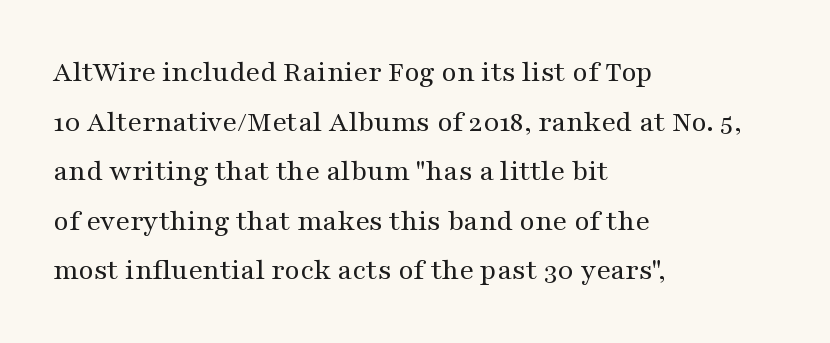
{"serif": "yes", "italic": "no", "bold": "no", "weight": "regular", "width": "wide", "stroke_contrast": "medium", "x_height": "medium", "monospaced": "no", "underline": "no", "align": "left", "line_spacing": "normal", "line_spacing_ratio": 1.6, "letter_spacing": "normal", "letter_spacing_em": 0.0, "glyph_px": 31}
